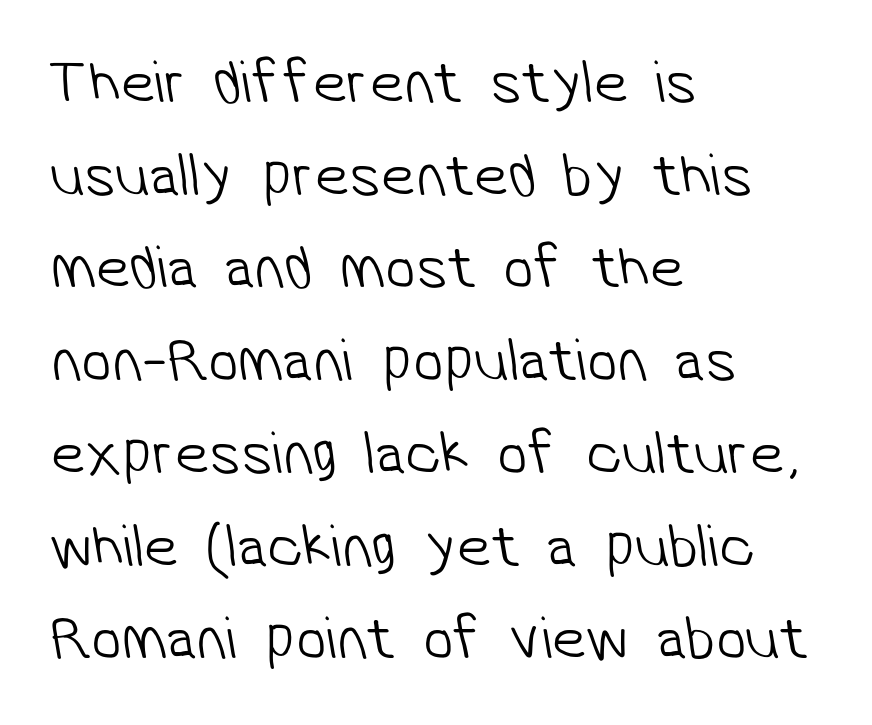
In terms of letterspacing, this is plain default setting. Leftover space on each line is placed entirely after the last word. Does the type have serifs? No, each stem ends abruptly. The characters are drawn with everyday or finer stroke widths. The face used here is proportionally spaced, like ordinary book or web type.
